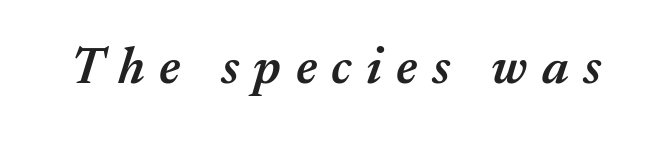
Q: Is the text bold? A: Semi-bold.
Q: Is the text italic (slanted)? A: Yes, it leans right by about 17 degrees.
Q: Is the text underlined? A: No.
Q: Is the spacing between letters normal or unusually wide? A: Unusually wide.
Q: Width (condensed, normal, or wide)? A: Normal.
Q: Stroke contrast? A: Medium.
Q: x-height? A: Medium.
Q: Monospaced? A: No.
